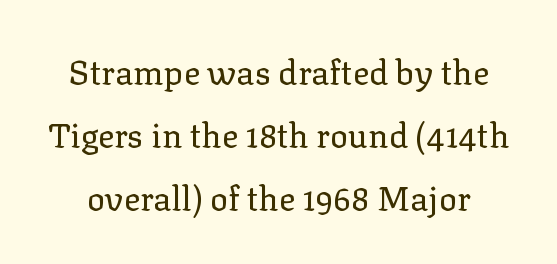
The image shows 34 px regular-weight serif type, upright; set line spacing 1.85x, normal letter spacing, not underlined; low stroke contrast and a medium x-height.
